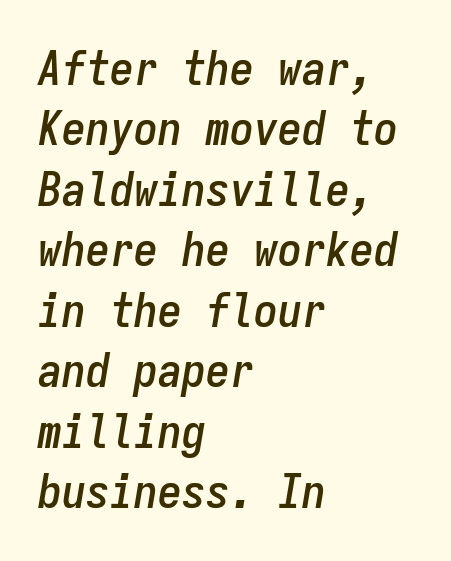
Q: Is the text italic (slanted)? A: Yes, it leans right by about 9 degrees.
Q: Is the text underlined? A: No.
Q: How is the paragraph aligned? A: Left-aligned.
Q: Is the spacing between letters normal or unusually wide? A: Normal.
Q: Is the spacing between lines tight, normal or loose? A: Normal.
Q: Width (condensed, normal, or wide)? A: Condensed.
Q: Stroke contrast? A: Low.
Q: x-height? A: Medium.
Q: Monospaced? A: Yes.
